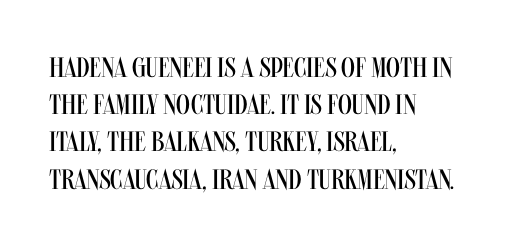
The image shows 28 px regular-weight, condensed sans-serif type, upright; set left-aligned, normal line spacing (1.33x), normal letter spacing, not underlined; medium stroke contrast and a large x-height.
